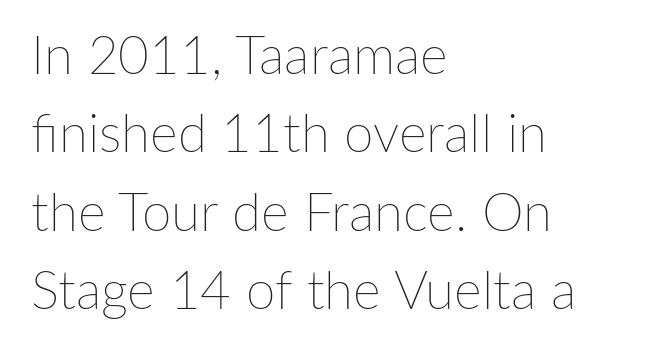
This sample uses plain, unmodified letter spacing. Every stem runs plumb, perpendicular to the baseline. Stroke mass is kept to a normal reading level or below. Do the characters align in a grid? No, the font is proportional. A clean baseline with only descenders dipping below it.
